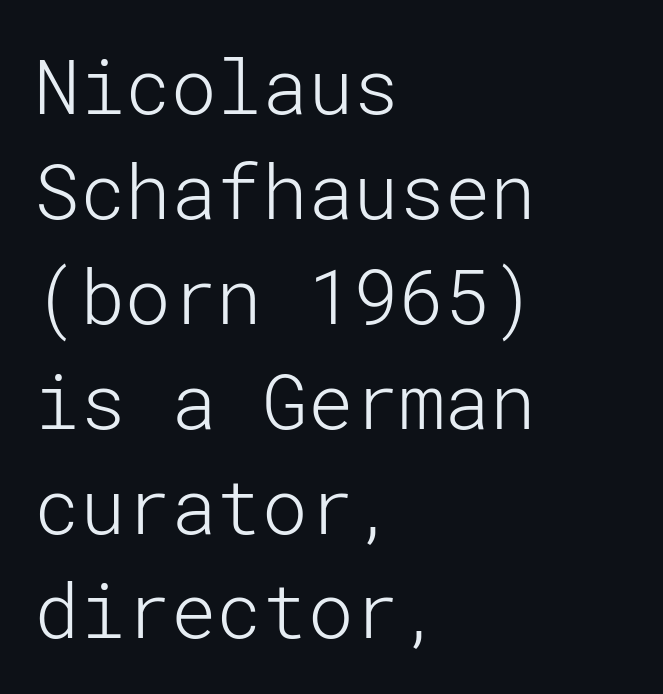
{"serif": "no", "italic": "no", "bold": "no", "weight": "light", "width": "normal", "stroke_contrast": "low", "x_height": "medium", "underline": "no", "align": "left", "line_spacing": "normal", "line_spacing_ratio": 1.38, "letter_spacing": "normal", "letter_spacing_em": 0.0, "glyph_px": 76}
